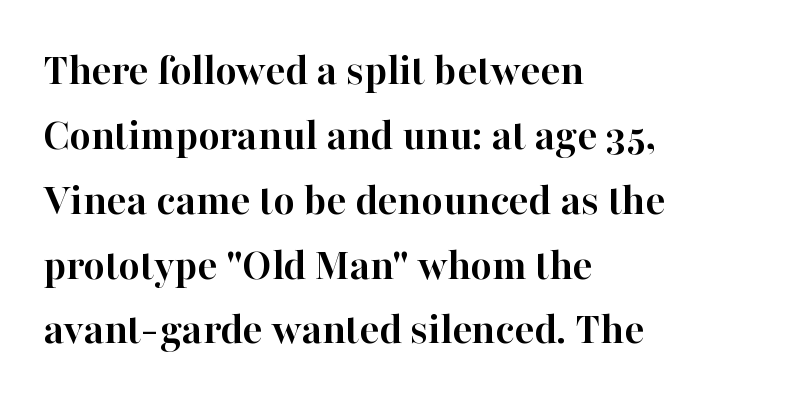
{"serif": "yes", "italic": "no", "bold": "yes", "weight": "semibold", "width": "normal", "stroke_contrast": "high", "x_height": "medium", "monospaced": "no", "underline": "no", "align": "left", "line_spacing": "normal", "line_spacing_ratio": 1.41, "letter_spacing": "normal", "letter_spacing_em": 0.0, "glyph_px": 46}
